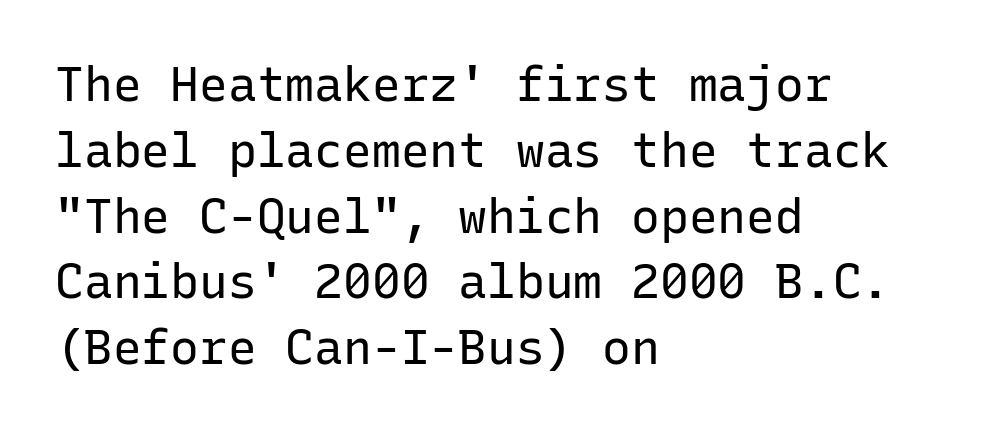
{"serif": "no", "italic": "no", "bold": "no", "weight": "regular", "width": "normal", "stroke_contrast": "low", "x_height": "medium", "monospaced": "yes", "underline": "no", "align": "left", "line_spacing": "normal", "line_spacing_ratio": 1.37, "letter_spacing": "normal", "letter_spacing_em": 0.0, "glyph_px": 48}
